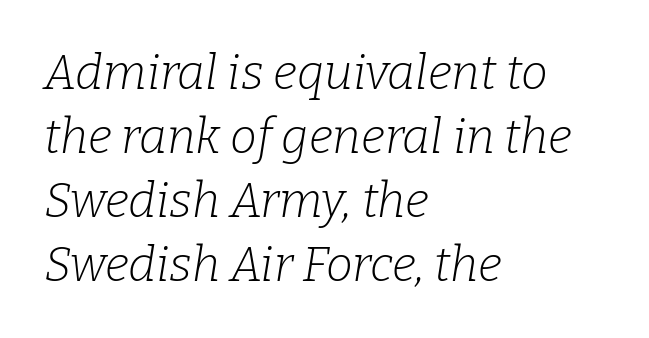
The image shows 48 px light serif type, italic (leaning right); set left-aligned, normal line spacing (1.33x), normal letter spacing, not underlined; low stroke contrast and a medium x-height.
